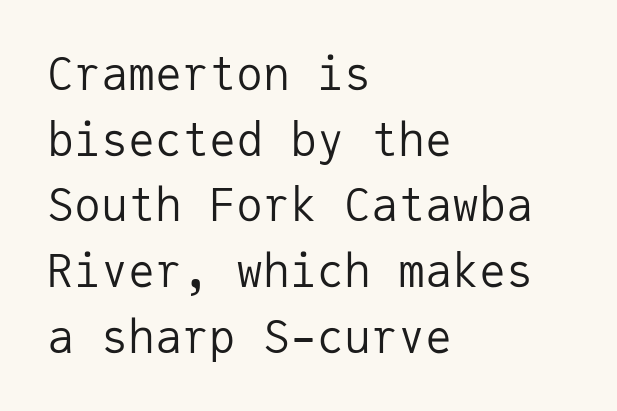
Q: Is the text bold? A: No.
Q: Is the text italic (slanted)? A: No, it is upright.
Q: Is the typeface a serif or a sans-serif typeface? A: Sans-serif.
Q: Is the text underlined? A: No.
Q: How is the paragraph aligned? A: Left-aligned.
Q: Is the spacing between letters normal or unusually wide? A: Normal.
Q: Is the spacing between lines tight, normal or loose? A: Normal.
Q: Width (condensed, normal, or wide)? A: Normal.
Q: Stroke contrast? A: Low.
Q: x-height? A: Medium.
Q: Monospaced? A: Yes.
